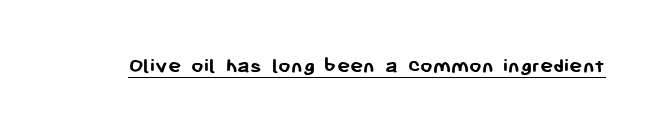
Q: Is the text bold? A: Yes.
Q: Is the text italic (slanted)? A: No, it is upright.
Q: Is the text underlined? A: Yes.
Q: Is the spacing between letters normal or unusually wide? A: Normal.
